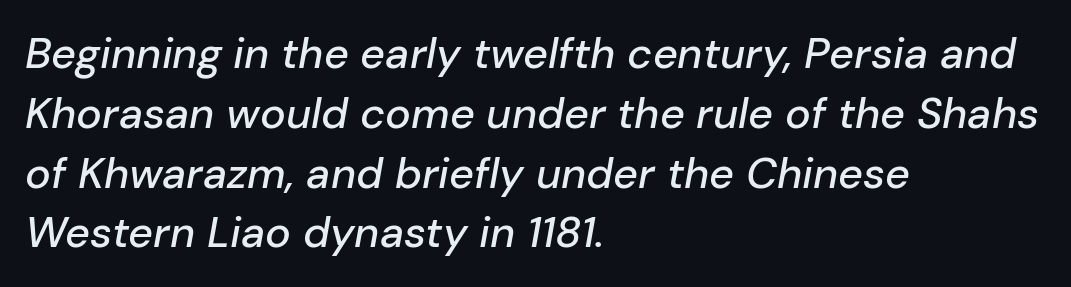
{"italic": "yes", "lean": "right", "slant_degrees": 10, "width": "normal", "stroke_contrast": "low", "x_height": "medium", "monospaced": "no", "underline": "no", "align": "left", "line_spacing": "normal", "line_spacing_ratio": 1.39, "letter_spacing": "normal", "letter_spacing_em": 0.0, "glyph_px": 43}
